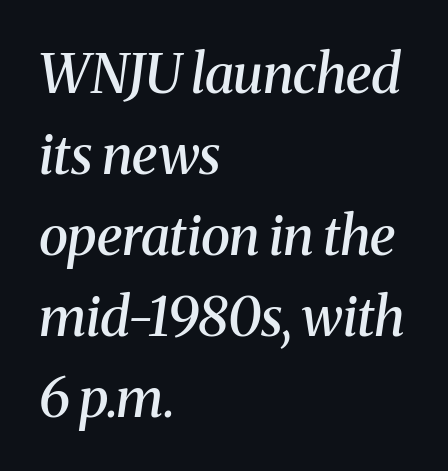
Q: Is the text bold? A: Semi-bold.
Q: Is the text italic (slanted)? A: Yes, it leans right by about 8 degrees.
Q: Is the typeface a serif or a sans-serif typeface? A: Serif.
Q: Is the text underlined? A: No.
Q: How is the paragraph aligned? A: Left-aligned.
Q: Is the spacing between letters normal or unusually wide? A: Normal.
Q: Is the spacing between lines tight, normal or loose? A: Normal.
Q: Width (condensed, normal, or wide)? A: Normal.
Q: Stroke contrast? A: Medium.
Q: x-height? A: Medium.
Q: Monospaced? A: No.
